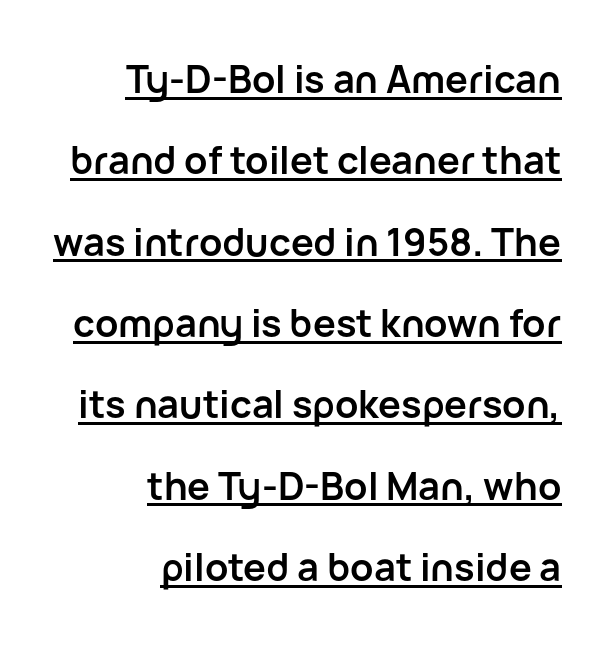
The image shows 38 px semibold sans-serif type, upright; set right-aligned, loose line spacing (2.14x), normal letter spacing, underlined; low stroke contrast and a medium x-height.
